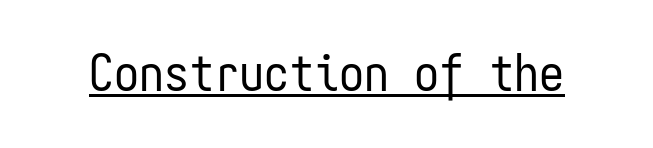
Q: Is the text bold? A: No.
Q: Is the text italic (slanted)? A: No, it is upright.
Q: Is the typeface a serif or a sans-serif typeface? A: Sans-serif.
Q: Is the text underlined? A: Yes.
Q: Is the spacing between letters normal or unusually wide? A: Normal.
Q: Width (condensed, normal, or wide)? A: Condensed.
Q: Stroke contrast? A: Low.
Q: x-height? A: Medium.
Q: Monospaced? A: Yes.
